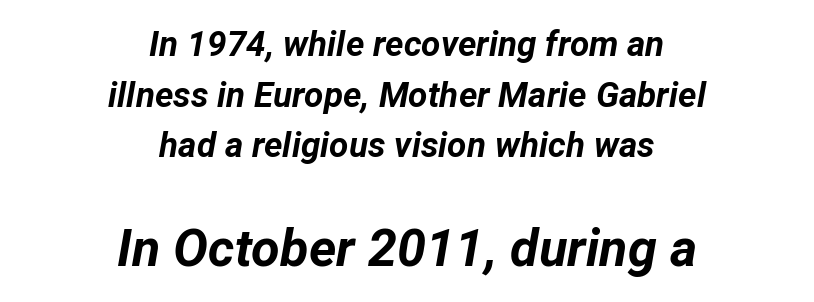
{"italic": "yes", "lean": "right", "slant_degrees": 12, "bold": "yes", "weight": "bold", "width": "normal", "stroke_contrast": "low", "x_height": "medium", "monospaced": "no", "underline": "no", "align": "center", "line_spacing": "normal", "line_spacing_ratio": 1.45, "letter_spacing": "normal", "letter_spacing_em": 0.0, "larger_block": "second", "size_ratio": 1.49, "glyph_px": 52}
